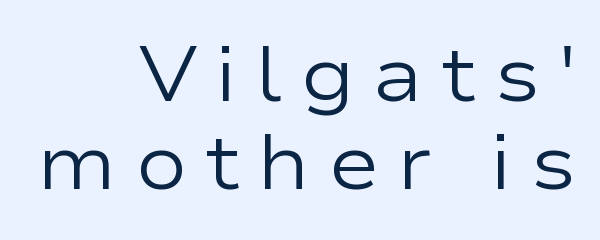
The image shows 77 px regular-weight, wide sans-serif type, upright; set right-aligned, tight line spacing (1.14x), unusually wide letter spacing (+0.23 em), not underlined; low stroke contrast and a medium x-height.
